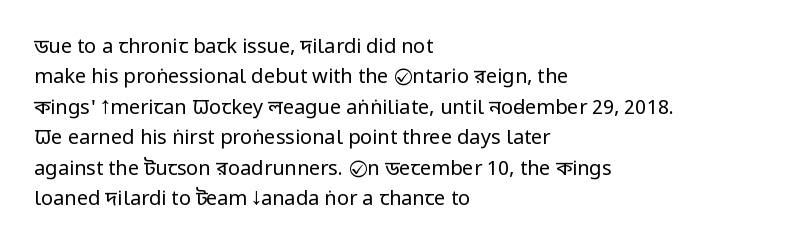
The typesetting does not lean heavy: it is not bold. Words appear dense and cohesive because spacing is normal. Every character sits straight up, as roman type does. What's the leading like? Ordinary, nothing unusual. Glance below the letters and you will spot only blank space.
